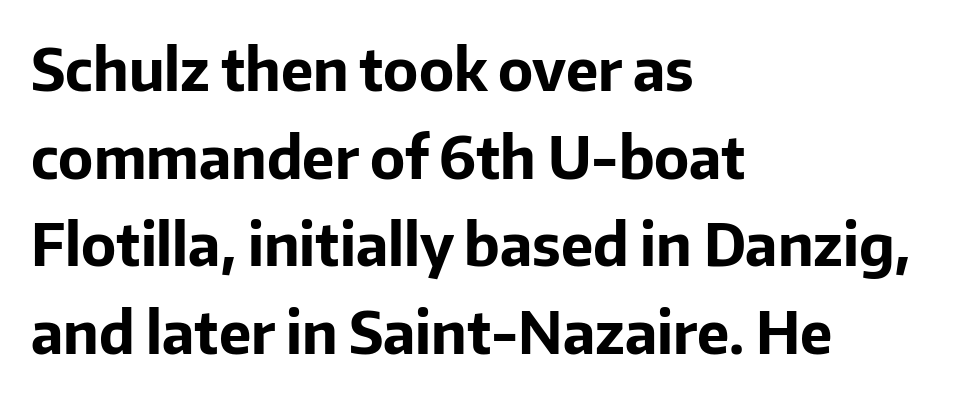
Q: Is the text bold? A: Yes.
Q: Is the text italic (slanted)? A: No, it is upright.
Q: Is the typeface a serif or a sans-serif typeface? A: Sans-serif.
Q: Is the text underlined? A: No.
Q: How is the paragraph aligned? A: Left-aligned.
Q: Is the spacing between letters normal or unusually wide? A: Normal.
Q: Is the spacing between lines tight, normal or loose? A: Normal.
Q: Width (condensed, normal, or wide)? A: Normal.
Q: Stroke contrast? A: Low.
Q: x-height? A: Medium.
Q: Monospaced? A: No.
